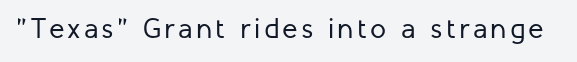
{"serif": "no", "italic": "no", "bold": "no", "weight": "regular", "width": "normal", "stroke_contrast": "low", "x_height": "medium", "monospaced": "no", "underline": "no", "glyph_px": 29}
